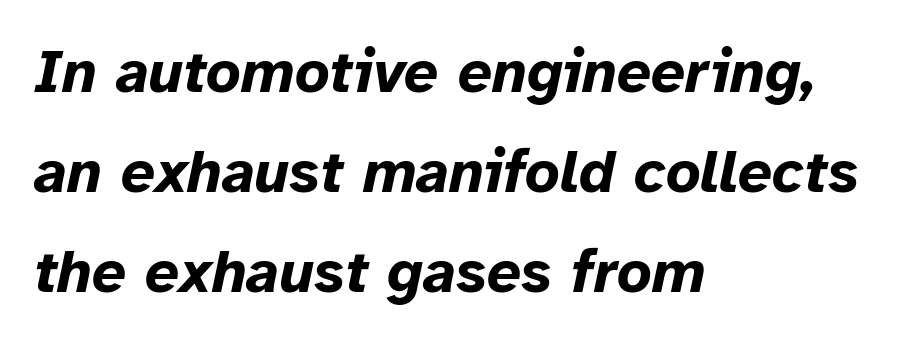
The image shows 60 px bold type, italic (leaning right); set left-aligned, normal line spacing (1.67x), normal letter spacing, not underlined; low stroke contrast and a medium x-height.
